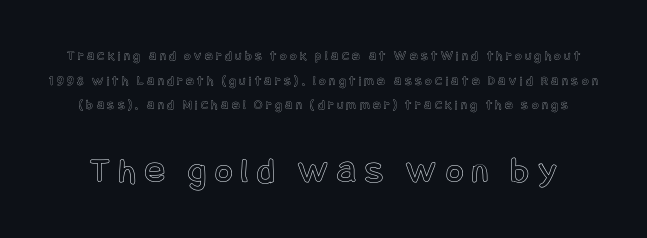
Posture: straight, roman, zero tilt. A clean baseline with only descenders dipping below it. The passage shown has open, widely tracked lettering throughout. The emphasis by scale lands on block number two, below.
